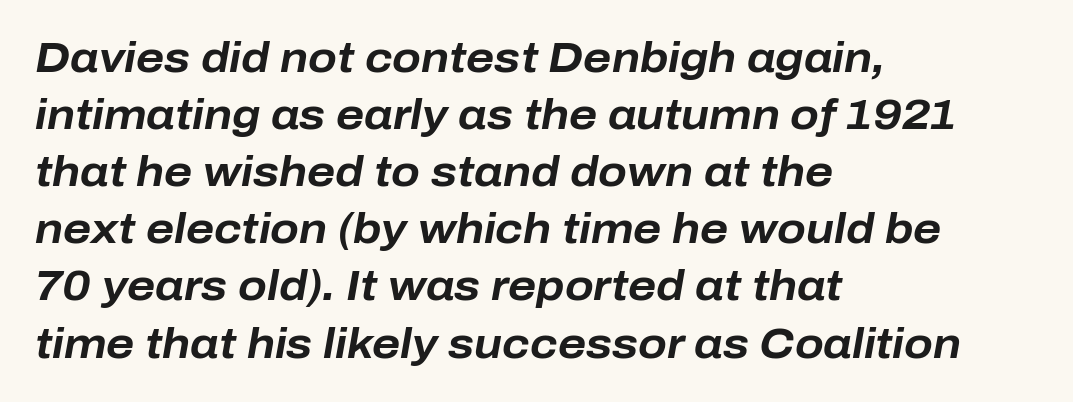
Note the varied advance widths — an 'i' is clearly narrower than an 'm'. The passage shown is not underscored anywhere. In terms of leading, this rendering sits right in the middle. A full-strength bold gives these letters their thick strokes. The typesetter chose a ragged-right arrangement here.
